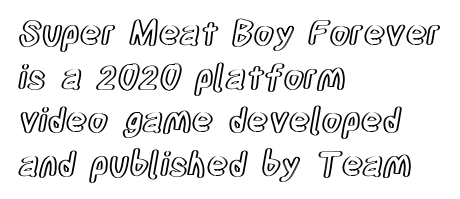
The image shows 33 px condensed type; set left-aligned, normal line spacing (1.32x), normal letter spacing, not underlined; a large x-height.
